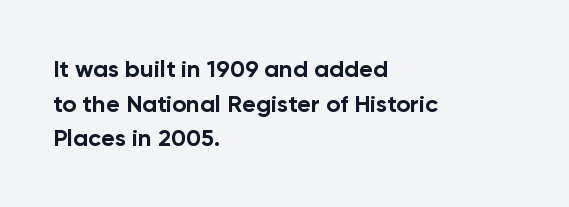
Q: Is the text bold? A: Yes.
Q: Is the text italic (slanted)? A: No, it is upright.
Q: Is the text underlined? A: No.
Q: How is the paragraph aligned? A: Left-aligned.
Q: Is the spacing between letters normal or unusually wide? A: Normal.
Q: Is the spacing between lines tight, normal or loose? A: Normal.
